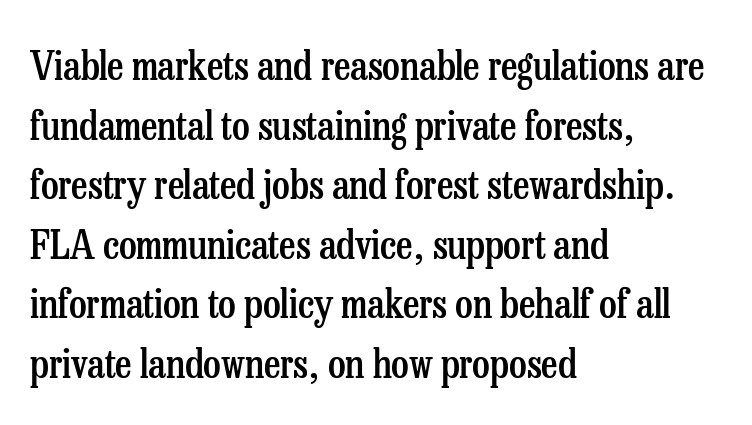
Q: Is the text bold? A: Semi-bold.
Q: Is the text italic (slanted)? A: No, it is upright.
Q: Is the typeface a serif or a sans-serif typeface? A: Serif.
Q: Is the text underlined? A: No.
Q: How is the paragraph aligned? A: Left-aligned.
Q: Is the spacing between letters normal or unusually wide? A: Normal.
Q: Is the spacing between lines tight, normal or loose? A: Normal.
Q: Width (condensed, normal, or wide)? A: Condensed.
Q: Stroke contrast? A: Low.
Q: x-height? A: Medium.
Q: Monospaced? A: No.
